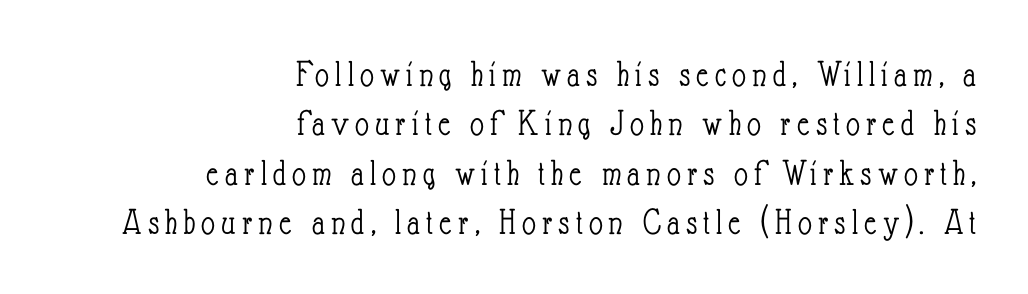
Q: Is the text bold? A: No.
Q: Is the text italic (slanted)? A: No, it is upright.
Q: Is the text underlined? A: No.
Q: How is the paragraph aligned? A: Right-aligned.
Q: Is the spacing between lines tight, normal or loose? A: Normal.
Q: Width (condensed, normal, or wide)? A: Condensed.
Q: Stroke contrast? A: Low.
Q: x-height? A: Small.
Q: Monospaced? A: No.
